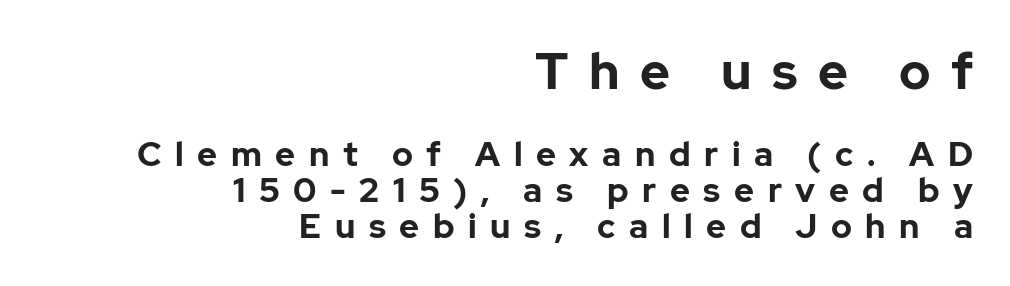
Q: Is the text bold? A: Yes.
Q: Is the text italic (slanted)? A: No, it is upright.
Q: Is the typeface a serif or a sans-serif typeface? A: Sans-serif.
Q: Is the text underlined? A: No.
Q: How is the paragraph aligned? A: Right-aligned.
Q: Is the spacing between letters normal or unusually wide? A: Unusually wide.
Q: Is the spacing between lines tight, normal or loose? A: Tight.
Q: Which block of text is set in a larger size, the first (top) or the second (bottom)? A: The first (top) one.
Q: Width (condensed, normal, or wide)? A: Normal.
Q: Stroke contrast? A: Low.
Q: x-height? A: Medium.
Q: Monospaced? A: No.
